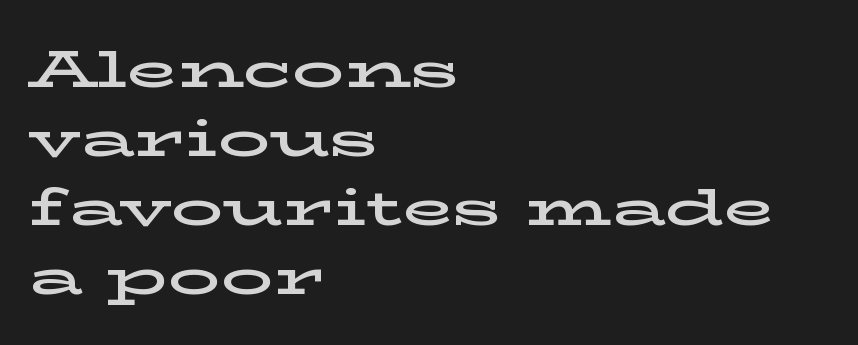
The image shows 52 px wide serif type, upright; set left-aligned, normal line spacing (1.33x), normal letter spacing, not underlined; low stroke contrast and a medium x-height.
